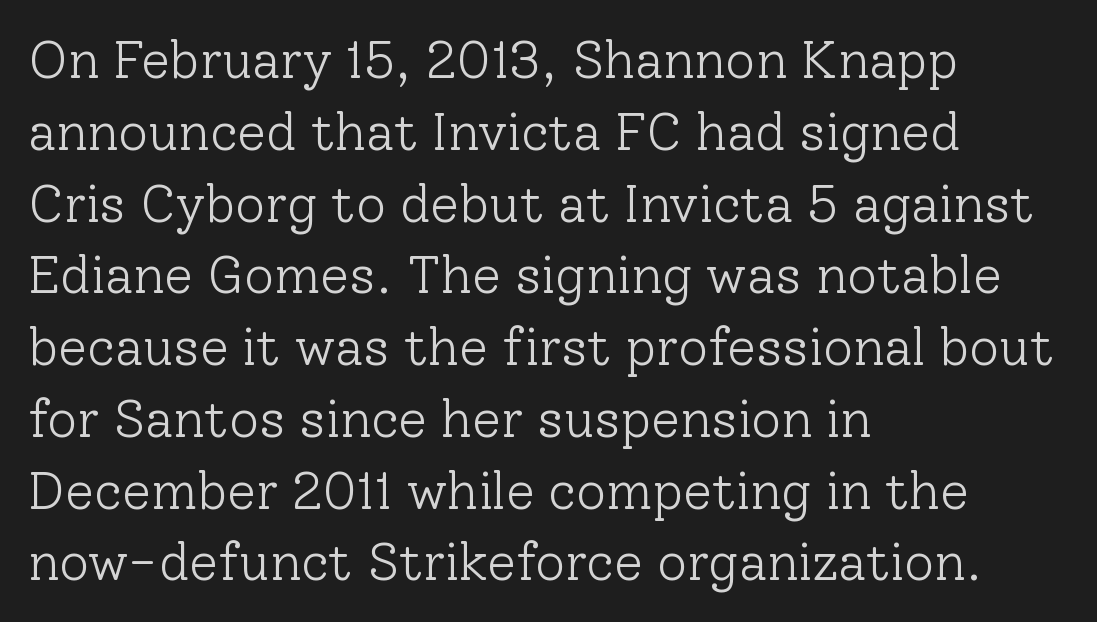
Q: Is the text bold? A: No.
Q: Is the text italic (slanted)? A: No, it is upright.
Q: Is the typeface a serif or a sans-serif typeface? A: Serif.
Q: Is the text underlined? A: No.
Q: How is the paragraph aligned? A: Left-aligned.
Q: Is the spacing between letters normal or unusually wide? A: Normal.
Q: Is the spacing between lines tight, normal or loose? A: Normal.
Q: Width (condensed, normal, or wide)? A: Normal.
Q: Stroke contrast? A: Low.
Q: x-height? A: Medium.
Q: Monospaced? A: No.
